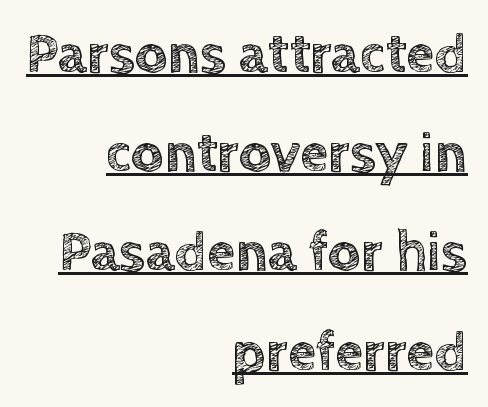
The image shows 57 px text type, upright; set right-aligned, line spacing 1.74x, normal letter spacing, underlined; a large x-height.
